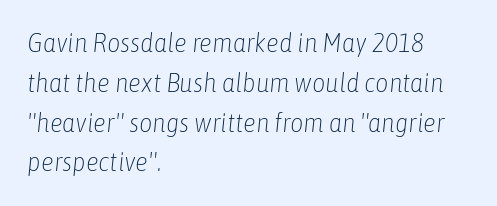
{"italic": "yes", "lean": "right", "slant_degrees": 6, "bold": "no", "underline": "no", "align": "left", "line_spacing": "normal", "line_spacing_ratio": 1.53, "letter_spacing": "normal", "letter_spacing_em": 0.0, "glyph_px": 26}
